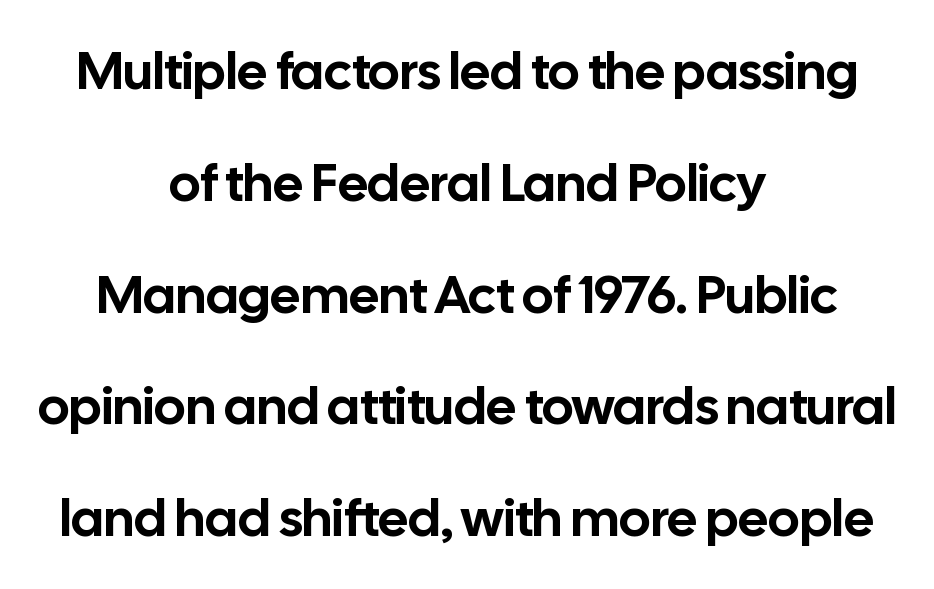
The letters sit at their default tracking, neither squeezed nor spread. Regarding serifs, this sample does without them. Unmarked baselines from the first word to the last. Summary of vertical rhythm: relaxed, with wide interline spacing.
